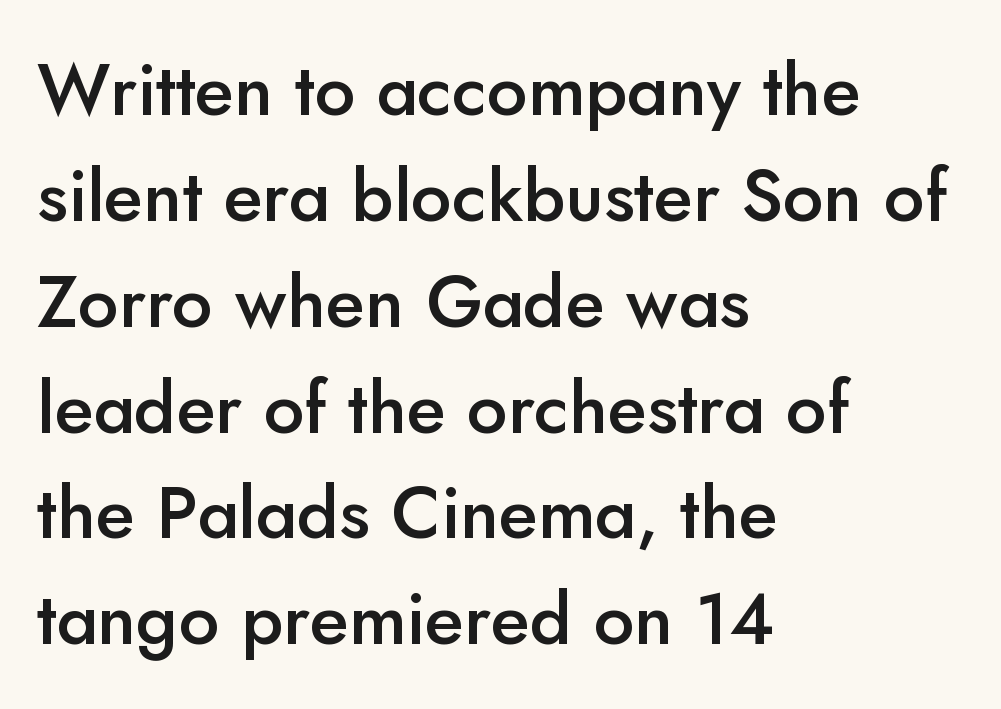
Q: Is the text bold? A: Semi-bold.
Q: Is the text italic (slanted)? A: No, it is upright.
Q: Is the typeface a serif or a sans-serif typeface? A: Sans-serif.
Q: Is the text underlined? A: No.
Q: How is the paragraph aligned? A: Left-aligned.
Q: Is the spacing between letters normal or unusually wide? A: Normal.
Q: Is the spacing between lines tight, normal or loose? A: Normal.
Q: Width (condensed, normal, or wide)? A: Normal.
Q: Stroke contrast? A: Low.
Q: x-height? A: Small.
Q: Monospaced? A: No.
